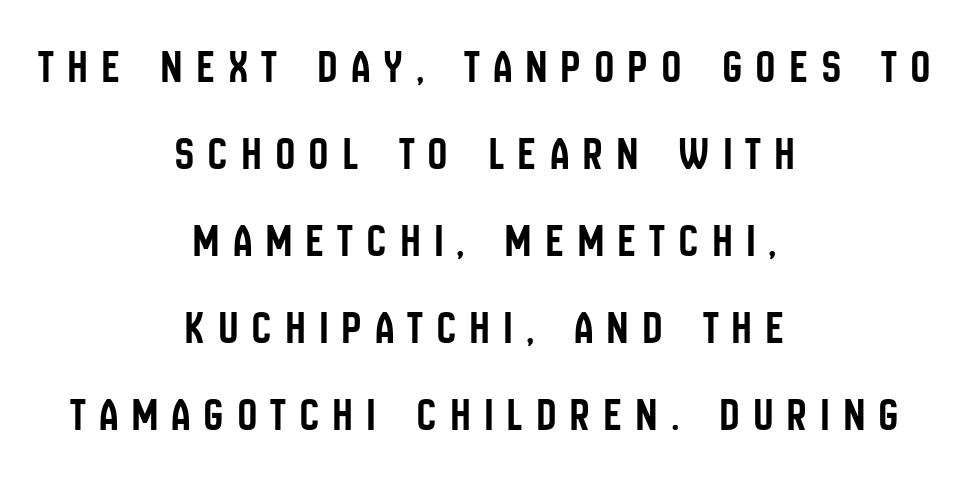
The axis of the letterforms is exactly vertical. The rendering uses natural spacing where letterforms have individual widths. Type style note: lacks serifs. Line starts and ends both wander, symmetrically. Spacing between characters has been opened up far beyond the box default.
